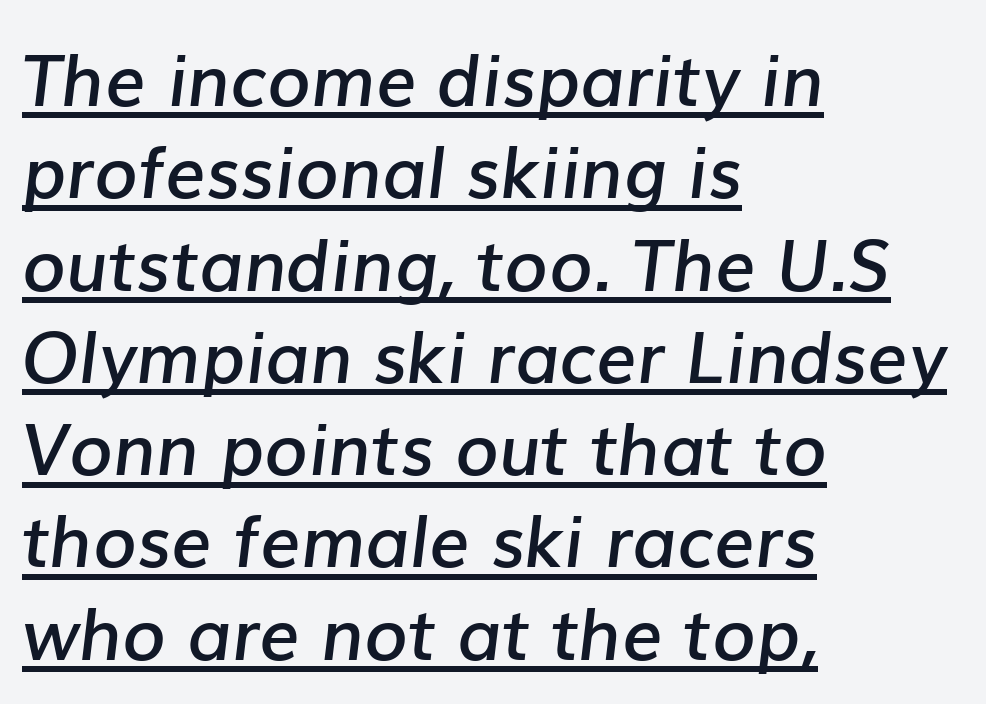
Proportional: the letters do not fall into vertical columns. What decoration does the sample have? An underline. Visually the block forms a straight wall on the left and a jagged coastline on the right. Reading down the column, the eye jumps a familiar distance to each next line.
